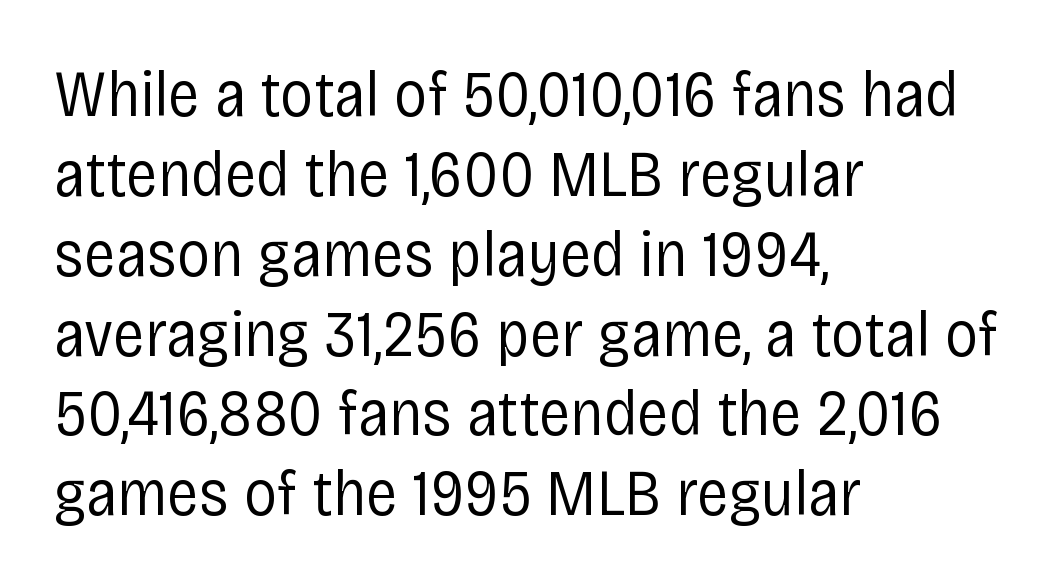
The image shows 66 px regular-weight, condensed sans-serif type, upright; set left-aligned, line spacing 1.21x, normal letter spacing, not underlined; low stroke contrast and a large x-height.
